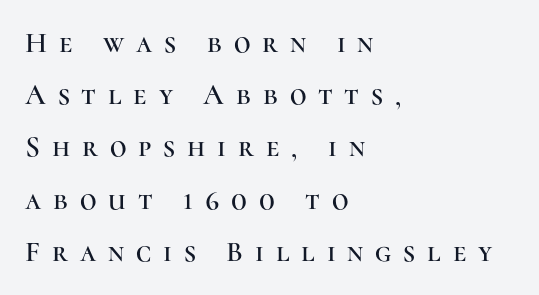
The image shows 29 px serif type, upright; set left-aligned, line spacing 1.8x, unusually wide letter spacing (+0.41 em), not underlined; high stroke contrast and a medium x-height.
